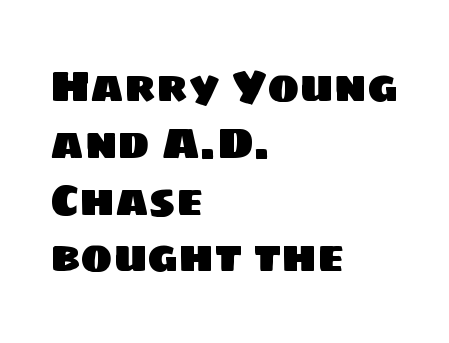
Q: Is the typeface a serif or a sans-serif typeface? A: Sans-serif.
Q: Is the text underlined? A: No.
Q: How is the paragraph aligned? A: Left-aligned.
Q: Is the spacing between letters normal or unusually wide? A: Normal.
Q: Is the spacing between lines tight, normal or loose? A: Normal.
Q: Width (condensed, normal, or wide)? A: Normal.
Q: Stroke contrast? A: Low.
Q: x-height? A: Large.
Q: Monospaced? A: No.
